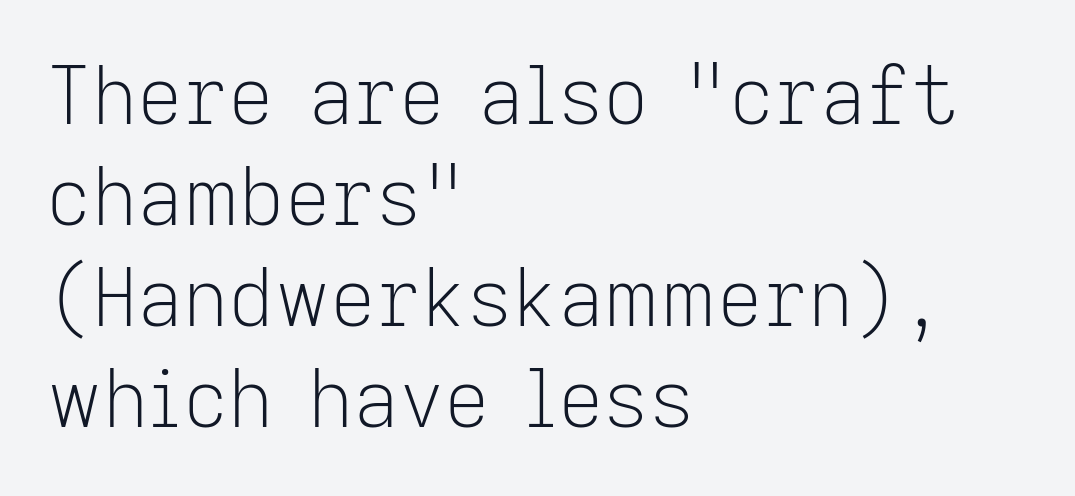
The image shows 79 px light sans-serif type, upright; set left-aligned, normal line spacing (1.28x), normal letter spacing, not underlined; low stroke contrast and a medium x-height.
